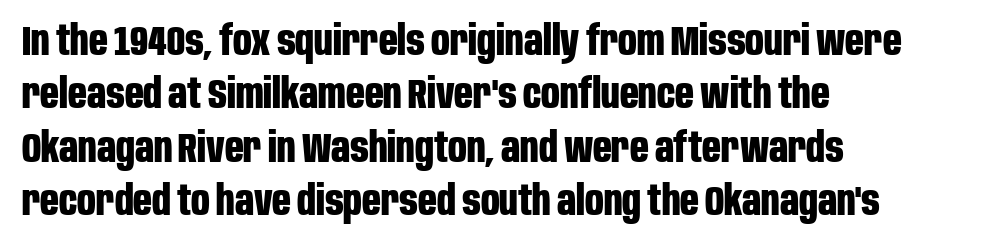
Leading: standard. In terms of letterspacing, this is plain default setting. The letters carry no serifs — their stems end cleanly without finishing strokes. Every stem runs plumb, perpendicular to the baseline.
